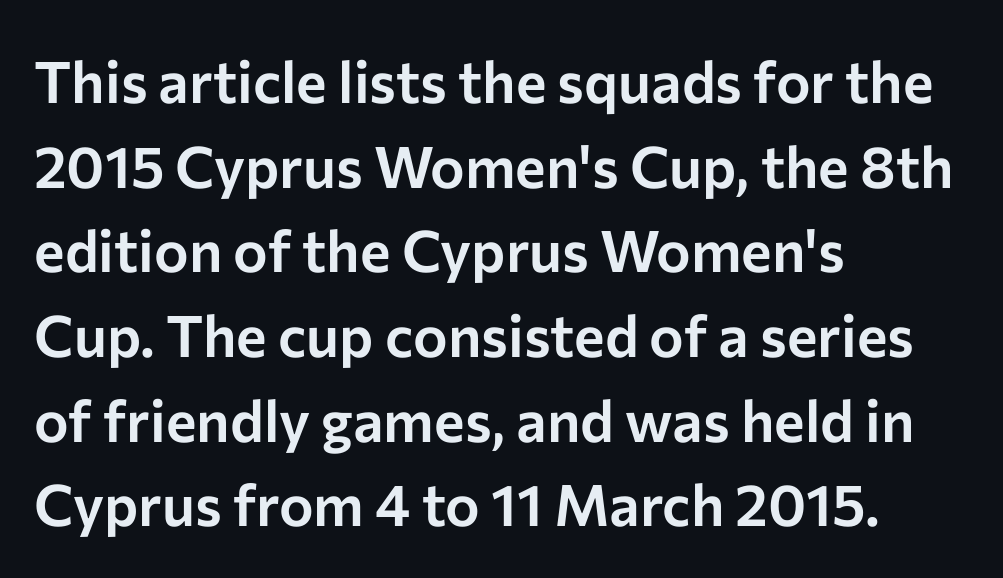
{"serif": "no", "italic": "no", "width": "normal", "stroke_contrast": "low", "x_height": "medium", "monospaced": "no", "underline": "no", "align": "left", "line_spacing": "normal", "line_spacing_ratio": 1.46, "letter_spacing": "normal", "letter_spacing_em": 0.0, "glyph_px": 58}
